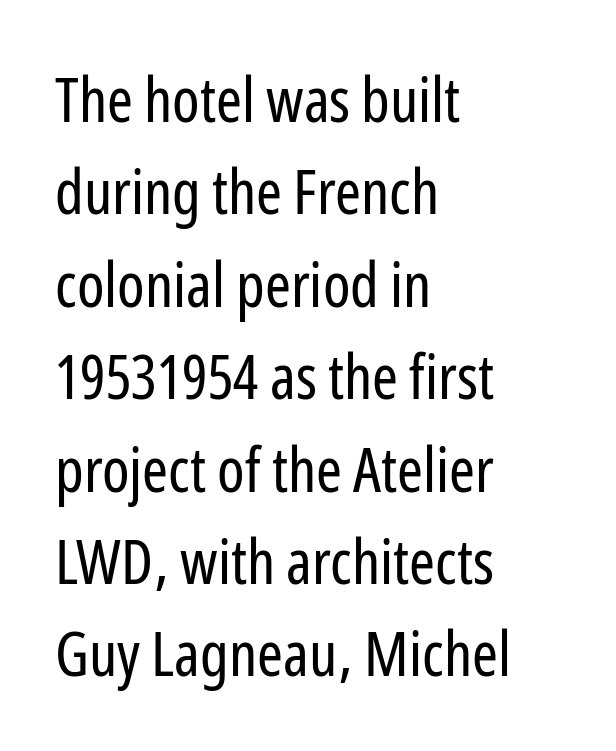
Q: Is the text bold? A: No.
Q: Is the text italic (slanted)? A: No, it is upright.
Q: Is the typeface a serif or a sans-serif typeface? A: Sans-serif.
Q: Is the text underlined? A: No.
Q: How is the paragraph aligned? A: Left-aligned.
Q: Is the spacing between letters normal or unusually wide? A: Normal.
Q: Is the spacing between lines tight, normal or loose? A: Normal.
Q: Width (condensed, normal, or wide)? A: Condensed.
Q: Stroke contrast? A: Low.
Q: x-height? A: Medium.
Q: Monospaced? A: No.
